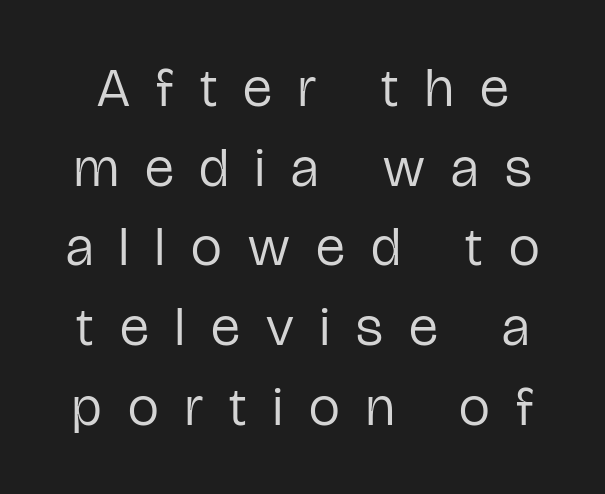
Q: Is the text bold? A: No.
Q: Is the text italic (slanted)? A: No, it is upright.
Q: Is the typeface a serif or a sans-serif typeface? A: Sans-serif.
Q: Is the text underlined? A: No.
Q: Is the spacing between letters normal or unusually wide? A: Unusually wide.
Q: Is the spacing between lines tight, normal or loose? A: Normal.
Q: Width (condensed, normal, or wide)? A: Condensed.
Q: Stroke contrast? A: Low.
Q: x-height? A: Medium.
Q: Monospaced? A: No.
